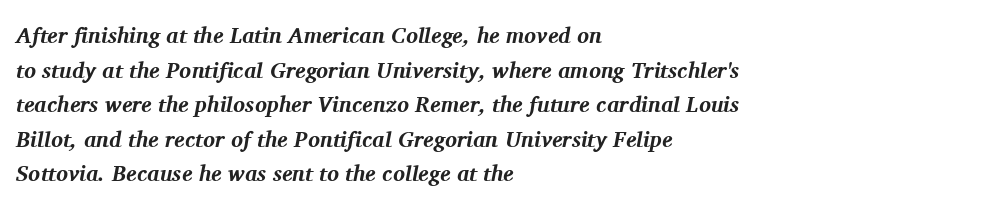
{"italic": "yes", "lean": "right", "slant_degrees": 11, "bold": "yes", "underline": "no", "align": "left", "line_spacing": "normal", "line_spacing_ratio": 1.57, "letter_spacing": "normal", "letter_spacing_em": 0.0, "glyph_px": 22}
